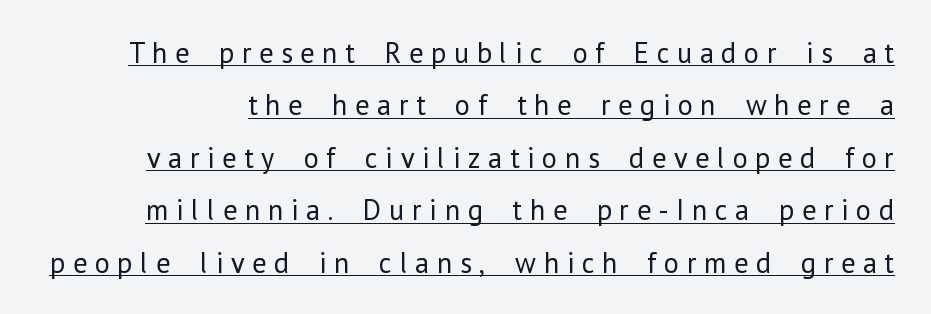
Q: Is the text bold? A: No.
Q: Is the text italic (slanted)? A: No, it is upright.
Q: Is the typeface a serif or a sans-serif typeface? A: Sans-serif.
Q: Is the text underlined? A: Yes.
Q: Is the spacing between letters normal or unusually wide? A: Unusually wide.
Q: Width (condensed, normal, or wide)? A: Normal.
Q: Stroke contrast? A: Low.
Q: x-height? A: Medium.
Q: Monospaced? A: No.
